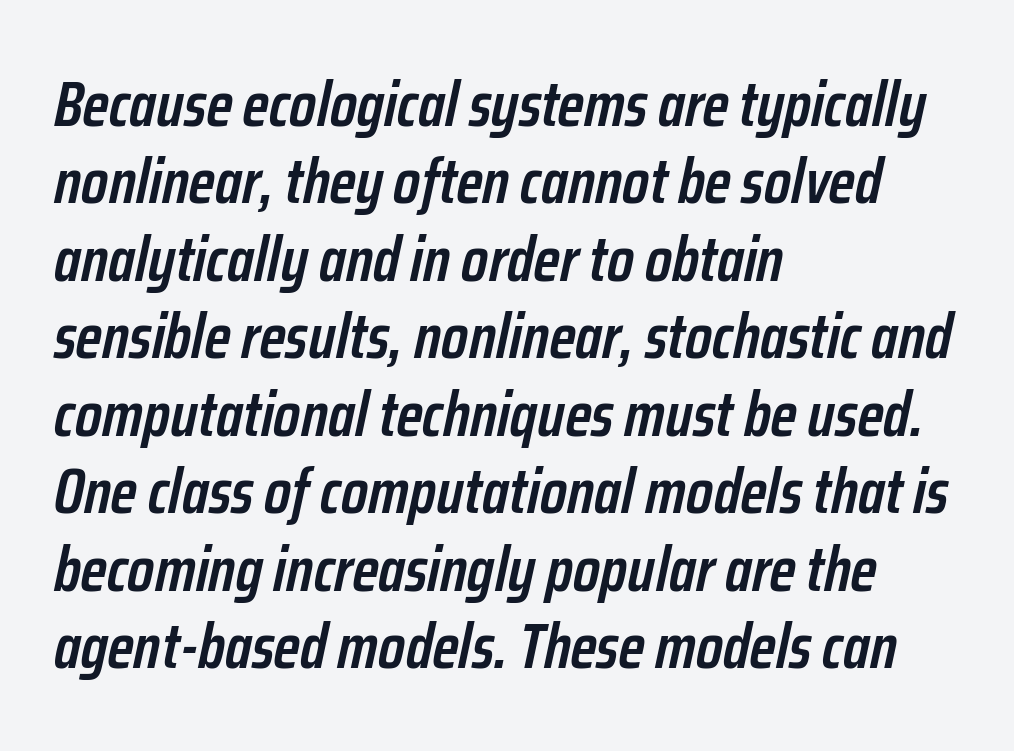
Q: Is the text bold? A: Semi-bold.
Q: Is the text italic (slanted)? A: Yes, it leans right by about 12 degrees.
Q: Is the text underlined? A: No.
Q: How is the paragraph aligned? A: Left-aligned.
Q: Is the spacing between letters normal or unusually wide? A: Normal.
Q: Width (condensed, normal, or wide)? A: Condensed.
Q: Stroke contrast? A: Low.
Q: x-height? A: Medium.
Q: Monospaced? A: No.
